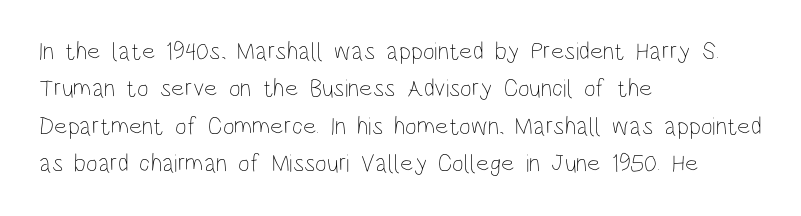
The image shows 25 px text type, upright; set left-aligned, normal line spacing (1.5x), normal letter spacing, not underlined.
